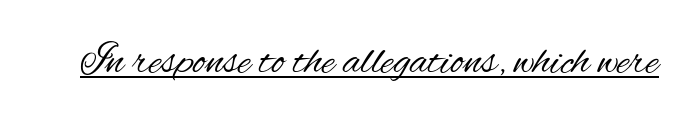
Q: Is the text bold? A: No.
Q: Is the text italic (slanted)? A: Yes.
Q: Is the typeface a serif or a sans-serif typeface? A: Sans-serif.
Q: Is the text underlined? A: Yes.
Q: Is the spacing between letters normal or unusually wide? A: Normal.
Q: Width (condensed, normal, or wide)? A: Condensed.
Q: Stroke contrast? A: Medium.
Q: x-height? A: Small.
Q: Monospaced? A: No.
